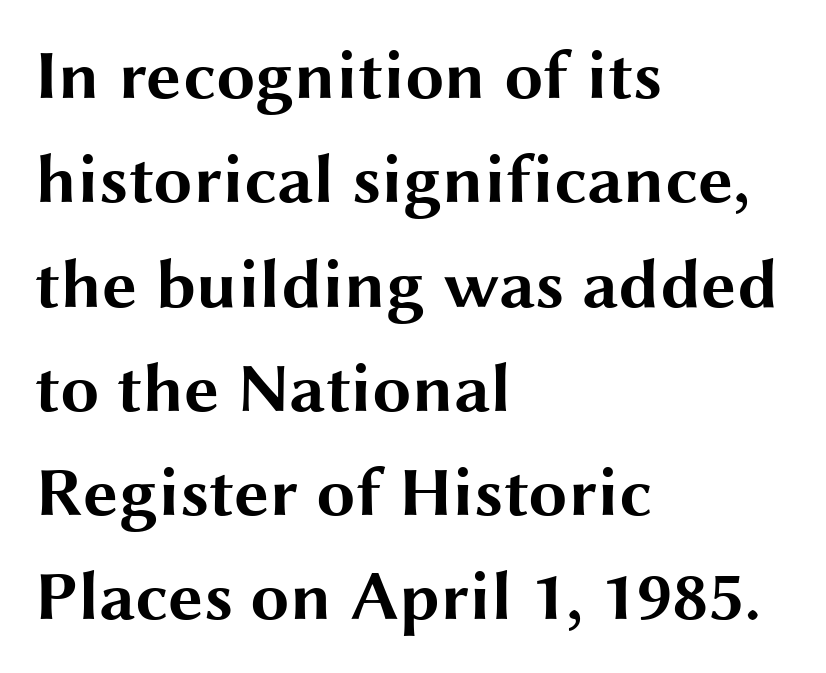
{"serif": "no", "italic": "no", "bold": "yes", "weight": "bold", "width": "wide", "stroke_contrast": "medium", "x_height": "medium", "monospaced": "no", "underline": "no", "align": "left", "line_spacing": "normal", "line_spacing_ratio": 1.49, "letter_spacing": "normal", "letter_spacing_em": 0.0, "glyph_px": 70}
